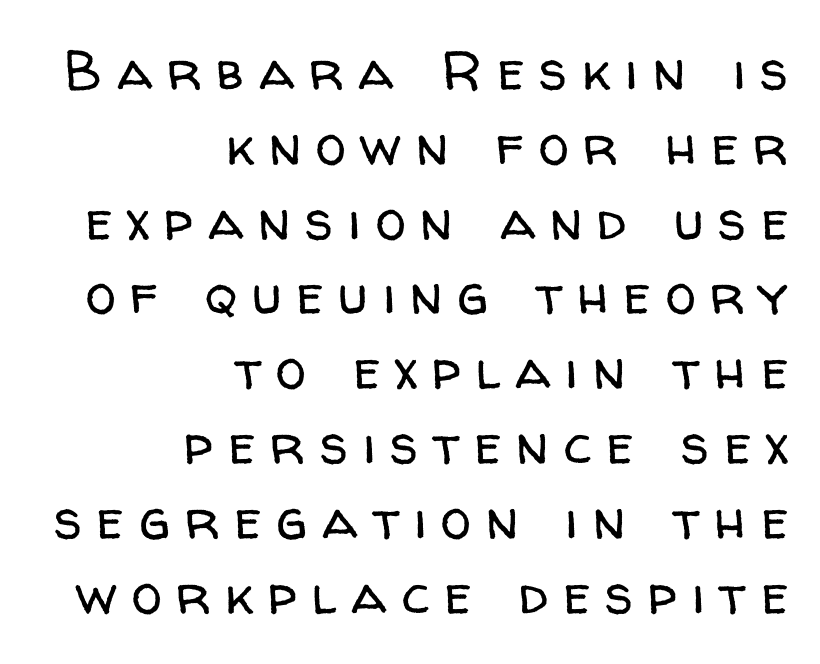
{"serif": "no", "italic": "no", "bold": "no", "weight": "regular", "width": "normal", "stroke_contrast": "low", "x_height": "medium", "monospaced": "no", "underline": "no", "align": "right", "line_spacing": "normal", "line_spacing_ratio": 1.36, "letter_spacing": "wide", "letter_spacing_em": 0.27, "glyph_px": 55}
